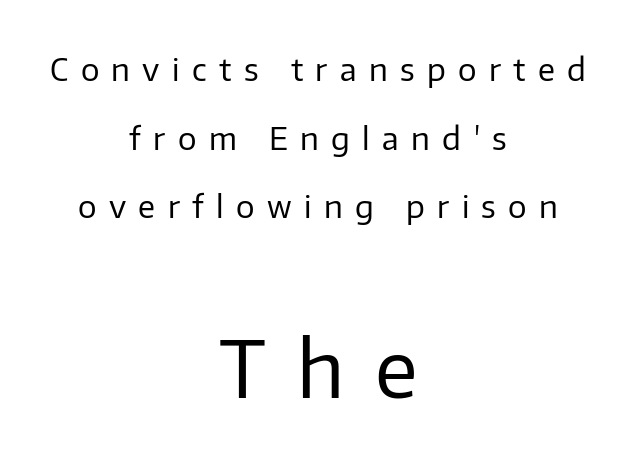
Typographically, this falls in the sans-serif category. Rendered with straight, roman letterforms. The rendering uses natural spacing where letterforms have individual widths. The letters are spread apart with noticeably loose tracking. Underlining? Definitely not there.
